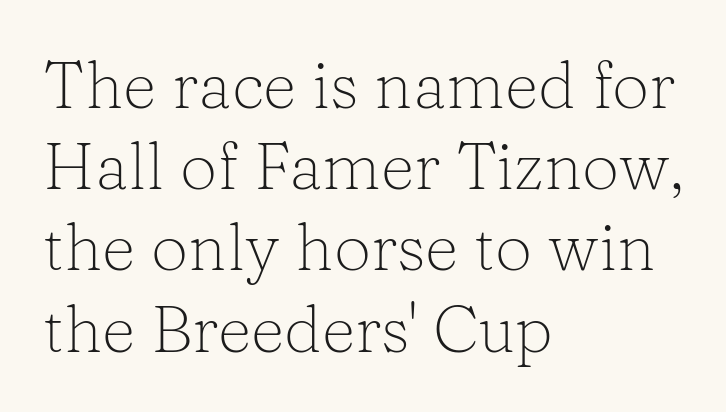
Do the letters lean? They stand straight. Think standard paragraph weight, or any step lighter than that. Do the characters align in a grid? No, the font is proportional. There is no visible air inserted between adjacent glyphs. The rendering anchors every line to the left-hand side.
